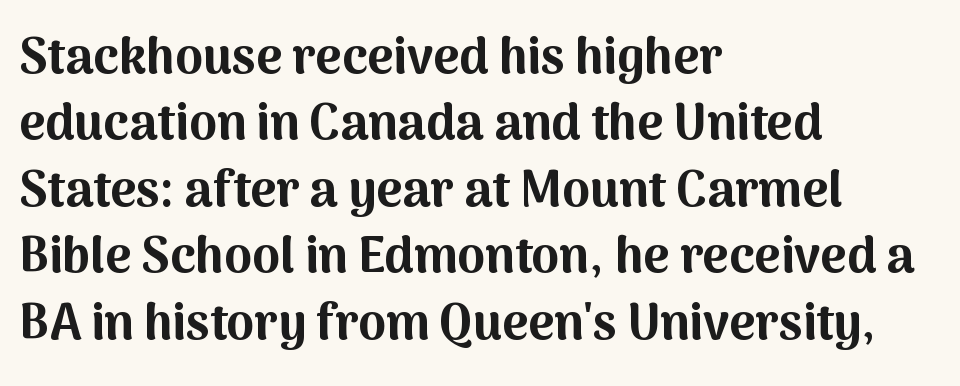
What's the leading like? Ordinary, nothing unusual. Regarding serifs, this sample does without them. Honestly, there is no underline to notice here at all. Every stem runs plumb, perpendicular to the baseline.
